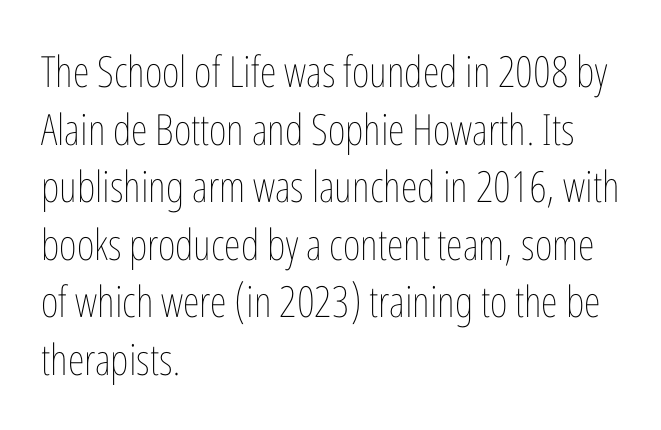
The image shows 43 px thin, condensed type, upright; set left-aligned, normal line spacing (1.34x), normal letter spacing, not underlined; low stroke contrast and a medium x-height.
